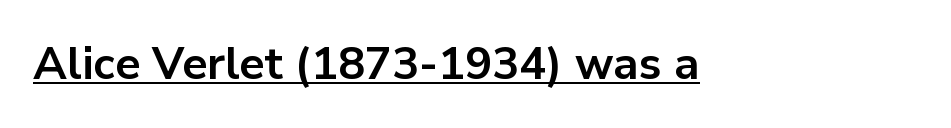
{"serif": "no", "italic": "no", "bold": "yes", "weight": "bold", "width": "normal", "stroke_contrast": "low", "x_height": "medium", "monospaced": "no", "underline": "yes", "letter_spacing": "normal", "letter_spacing_em": 0.0, "glyph_px": 45}
